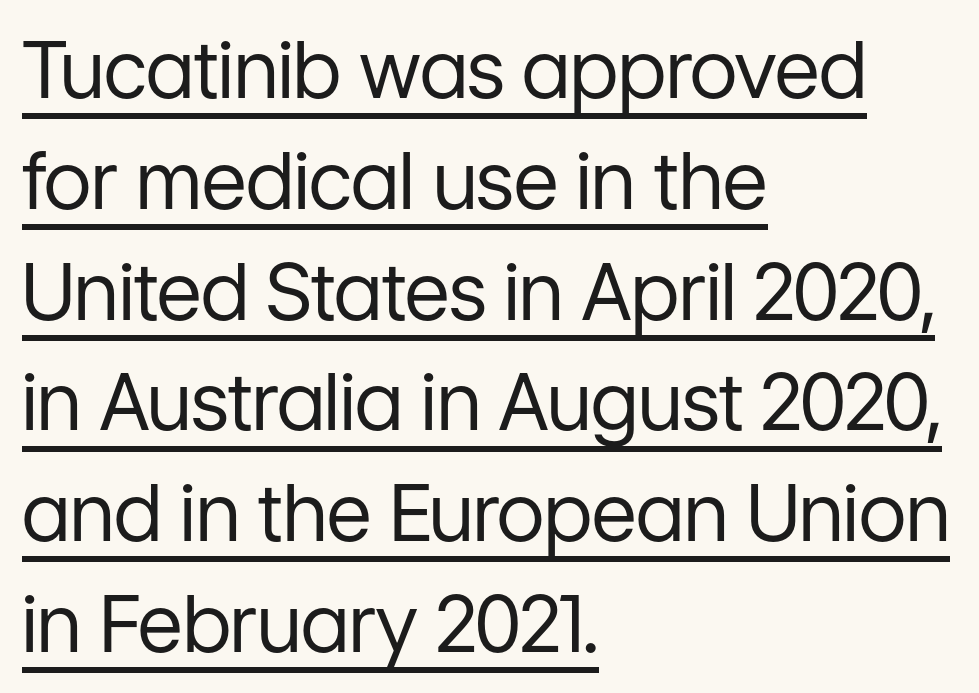
Q: Is the text bold? A: No.
Q: Is the text italic (slanted)? A: No, it is upright.
Q: Is the typeface a serif or a sans-serif typeface? A: Sans-serif.
Q: Is the text underlined? A: Yes.
Q: How is the paragraph aligned? A: Left-aligned.
Q: Is the spacing between letters normal or unusually wide? A: Normal.
Q: Is the spacing between lines tight, normal or loose? A: Normal.
Q: Width (condensed, normal, or wide)? A: Normal.
Q: Stroke contrast? A: Low.
Q: x-height? A: Medium.
Q: Monospaced? A: No.
